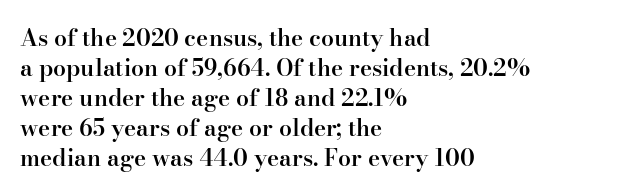
{"italic": "no", "bold": "semi", "underline": "no", "align": "left", "line_spacing": "normal", "line_spacing_ratio": 1.3, "letter_spacing": "normal", "letter_spacing_em": 0.0, "glyph_px": 23}
